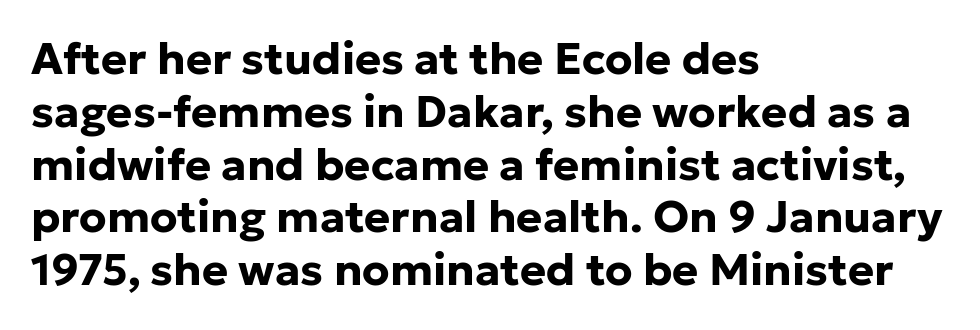
Q: Is the text bold? A: Yes.
Q: Is the text italic (slanted)? A: No, it is upright.
Q: Is the typeface a serif or a sans-serif typeface? A: Sans-serif.
Q: Is the text underlined? A: No.
Q: How is the paragraph aligned? A: Left-aligned.
Q: Is the spacing between letters normal or unusually wide? A: Normal.
Q: Width (condensed, normal, or wide)? A: Normal.
Q: Stroke contrast? A: Low.
Q: x-height? A: Medium.
Q: Monospaced? A: No.
